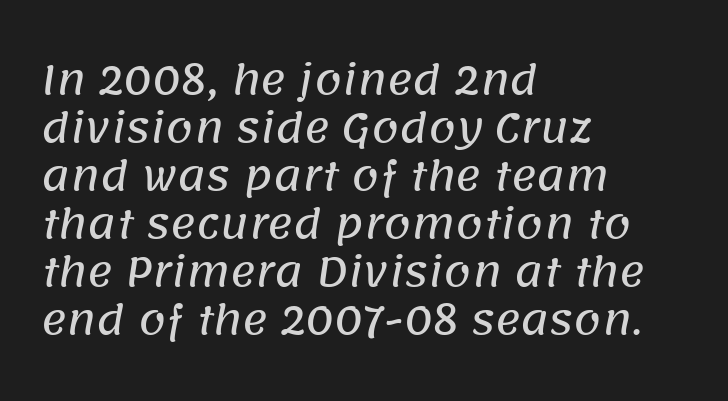
The rag falls on the right side of this text block. Note the varied advance widths — an 'i' is clearly narrower than an 'm'. Look at the tracking — it's just the regular setting, nothing added. Stroke terminals: plain, sans-serif.
